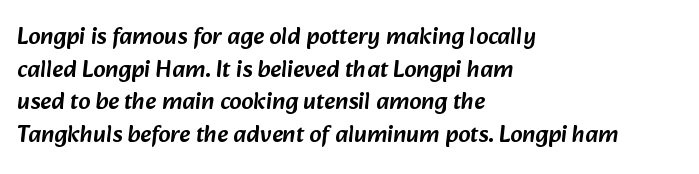
Q: Is the text underlined? A: No.
Q: How is the paragraph aligned? A: Left-aligned.
Q: Is the spacing between letters normal or unusually wide? A: Normal.
Q: Is the spacing between lines tight, normal or loose? A: Normal.
